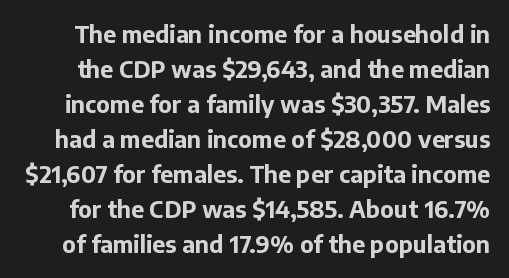
{"italic": "no", "bold": "yes", "underline": "no", "line_spacing": "normal", "line_spacing_ratio": 1.52, "letter_spacing": "normal", "letter_spacing_em": 0.0, "glyph_px": 23}
